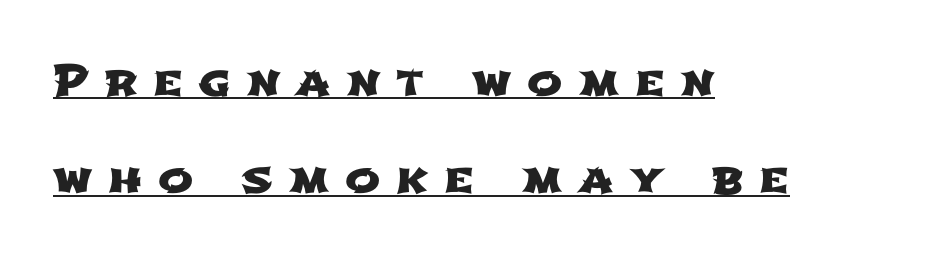
Q: Is the typeface a serif or a sans-serif typeface? A: Sans-serif.
Q: Is the text underlined? A: Yes.
Q: How is the paragraph aligned? A: Left-aligned.
Q: Is the spacing between letters normal or unusually wide? A: Unusually wide.
Q: Is the spacing between lines tight, normal or loose? A: Loose.
Q: Width (condensed, normal, or wide)? A: Wide.
Q: Stroke contrast? A: Low.
Q: x-height? A: Medium.
Q: Monospaced? A: No.
